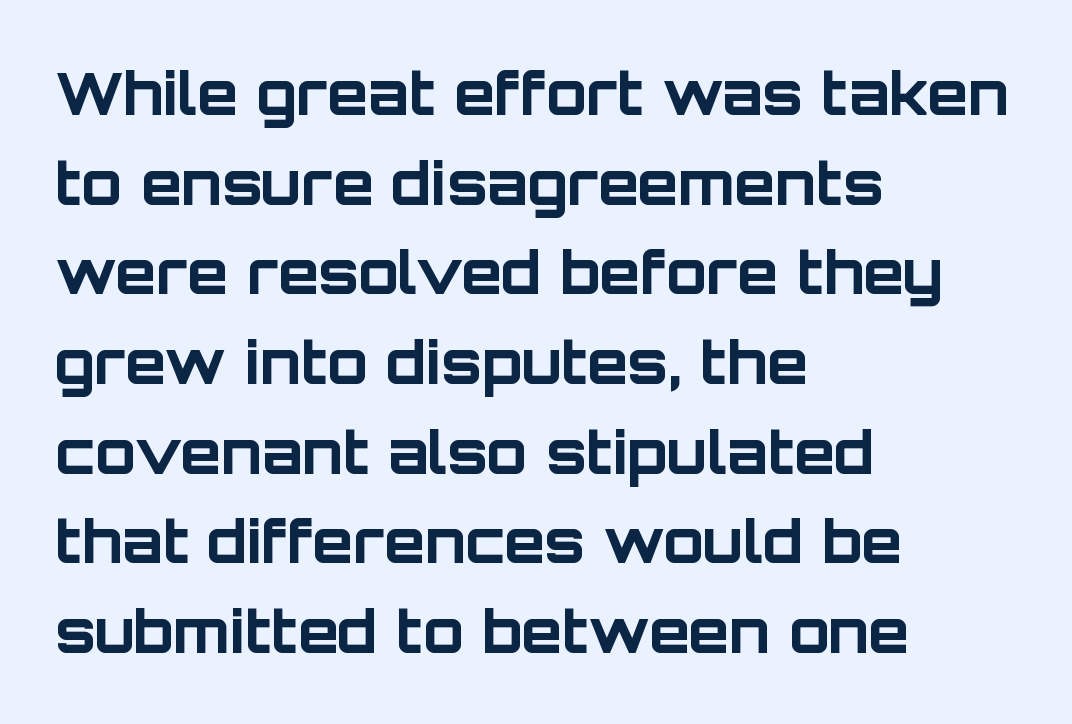
{"serif": "no", "italic": "no", "bold": "yes", "weight": "bold", "width": "normal", "stroke_contrast": "low", "x_height": "large", "monospaced": "no", "underline": "no", "align": "left", "line_spacing": "normal", "line_spacing_ratio": 1.52, "letter_spacing": "normal", "letter_spacing_em": 0.0, "glyph_px": 59}
